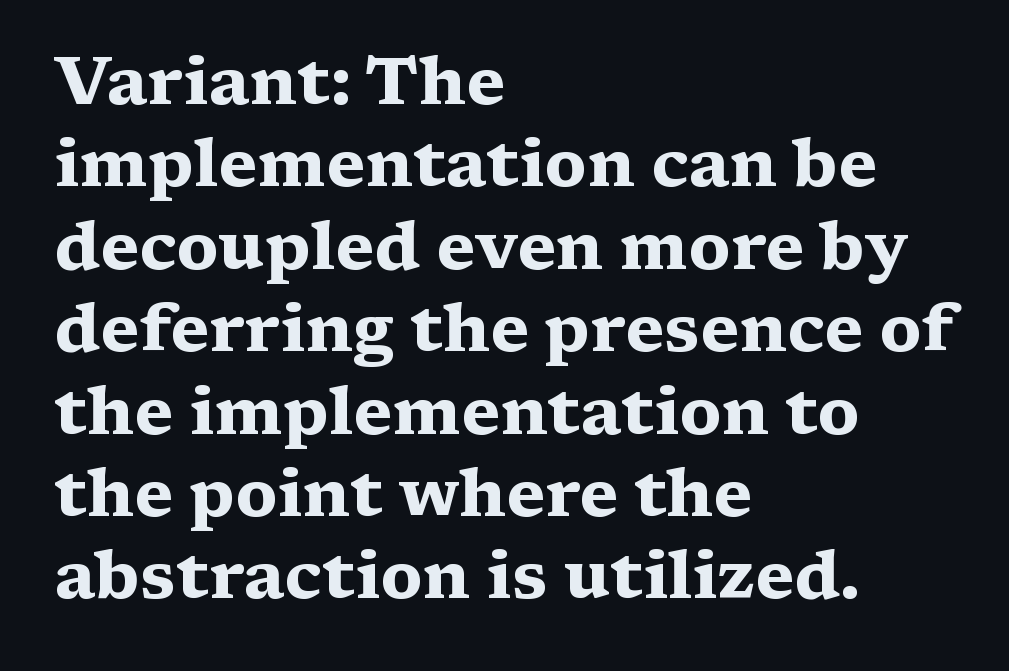
This is roman type, the default non-slanted kind. The zone under the glyphs is completely vacant. Heft: maximum for text — a bold. This sample uses plain, unmodified letter spacing.
